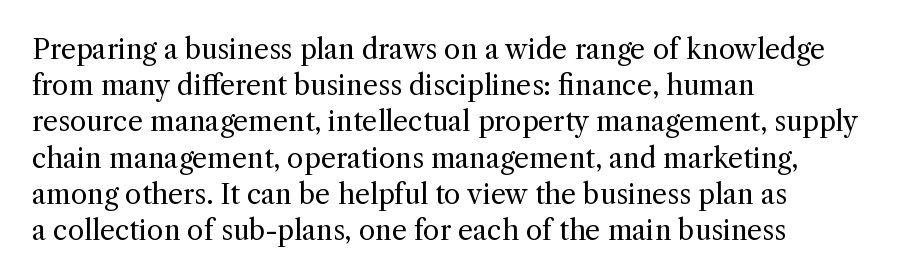
{"italic": "no", "bold": "no", "underline": "no", "align": "left", "line_spacing": "normal", "line_spacing_ratio": 1.34, "letter_spacing": "normal", "letter_spacing_em": 0.0, "glyph_px": 27}
